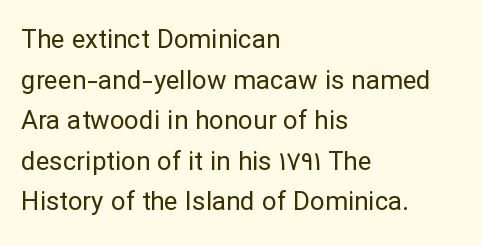
{"italic": "no", "bold": "no", "underline": "no", "align": "left", "line_spacing": "normal", "line_spacing_ratio": 1.56, "letter_spacing": "normal", "letter_spacing_em": 0.0, "glyph_px": 26}
